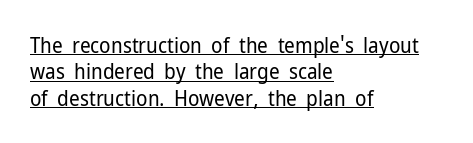
{"italic": "no", "bold": "no", "underline": "yes", "align": "left", "line_spacing": "normal", "line_spacing_ratio": 1.26, "letter_spacing": "normal", "letter_spacing_em": 0.0, "glyph_px": 21}
